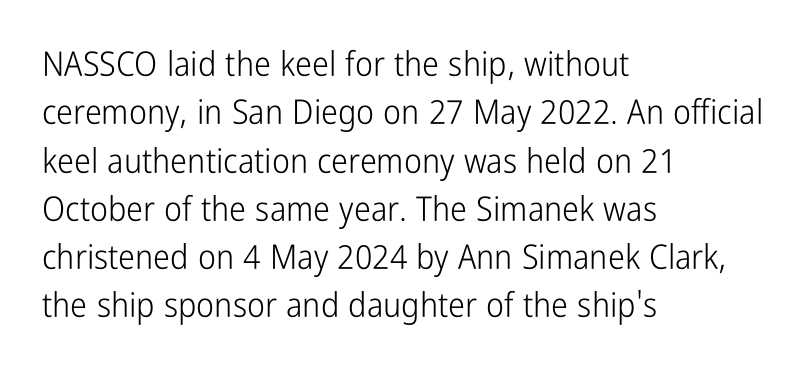
The image shows 34 px light, condensed sans-serif type, upright; set left-aligned, normal line spacing (1.42x), normal letter spacing, not underlined; low stroke contrast and a medium x-height.
